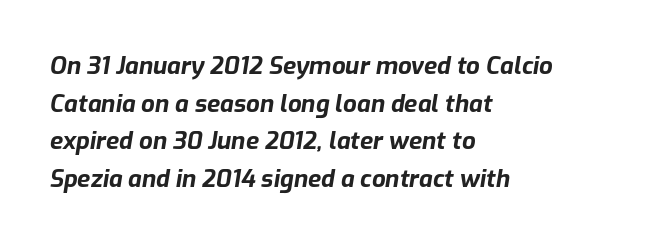
{"italic": "yes", "lean": "right", "slant_degrees": 9, "bold": "yes", "underline": "no", "align": "left", "line_spacing": "normal", "line_spacing_ratio": 1.57, "letter_spacing": "normal", "letter_spacing_em": 0.0, "glyph_px": 24}
